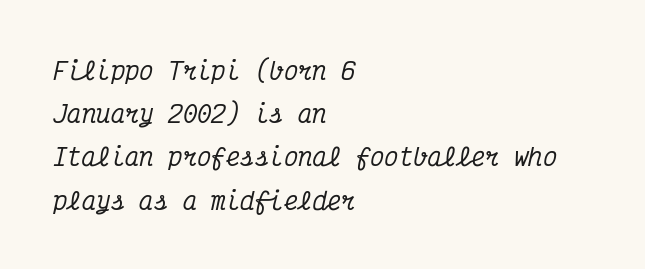
{"italic": "yes", "lean": "right", "slant_degrees": 12, "underline": "no", "align": "left", "line_spacing_ratio": 1.8, "letter_spacing": "normal", "letter_spacing_em": 0.0, "glyph_px": 24}
